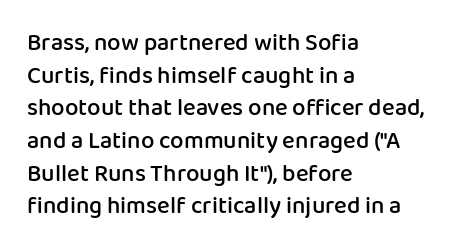
Q: Is the text bold? A: Semi-bold.
Q: Is the text italic (slanted)? A: No, it is upright.
Q: Is the text underlined? A: No.
Q: How is the paragraph aligned? A: Left-aligned.
Q: Is the spacing between letters normal or unusually wide? A: Normal.
Q: Is the spacing between lines tight, normal or loose? A: Normal.
